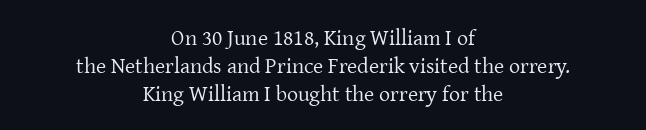
{"italic": "no", "bold": "no", "underline": "no", "align": "center", "line_spacing": "normal", "line_spacing_ratio": 1.27, "letter_spacing": "normal", "letter_spacing_em": 0.0, "glyph_px": 22}
